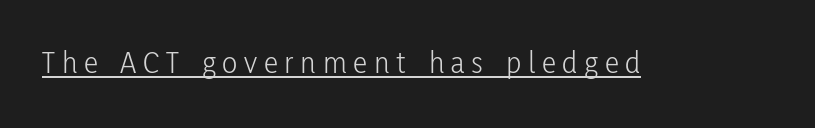
{"serif": "no", "italic": "no", "bold": "no", "weight": "light", "width": "condensed", "stroke_contrast": "low", "x_height": "medium", "monospaced": "no", "underline": "yes", "letter_spacing": "wide", "letter_spacing_em": 0.21, "glyph_px": 32}
